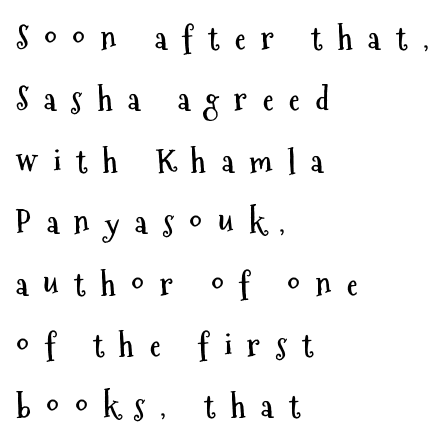
Q: Is the text bold? A: Yes.
Q: Is the text italic (slanted)? A: No, it is upright.
Q: Is the typeface a serif or a sans-serif typeface? A: Sans-serif.
Q: Is the text underlined? A: No.
Q: How is the paragraph aligned? A: Left-aligned.
Q: Is the spacing between letters normal or unusually wide? A: Unusually wide.
Q: Is the spacing between lines tight, normal or loose? A: Loose.
Q: Width (condensed, normal, or wide)? A: Condensed.
Q: Stroke contrast? A: Medium.
Q: x-height? A: Medium.
Q: Monospaced? A: No.
